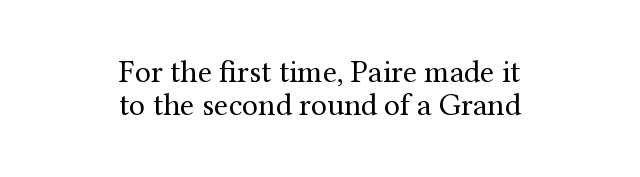
The image shows 32 px regular-weight serif type, upright; set centered, tight line spacing (1.04x), normal letter spacing, not underlined; medium stroke contrast and a medium x-height.
